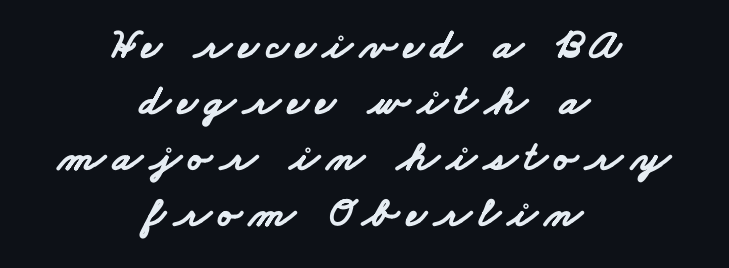
The image shows 43 px bold, wide sans-serif type; set centered, normal line spacing (1.3x), not underlined; low stroke contrast and a small x-height.
